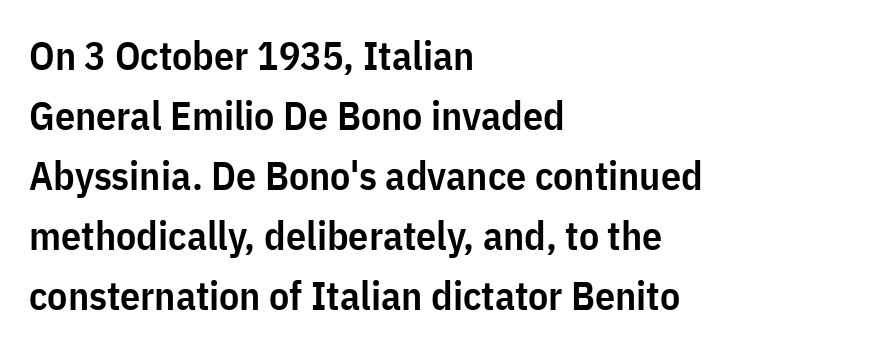
Compared with typical paragraphs, the rows here are spaced about the same. A student would call this left alignment; a typographer would say flush left, rag right. To sum up the face: it is a sans, with no serifs. You could not count columns in this text — the font is proportionally spaced. Firm but not heavy-handed strokes: this text is semibold.
